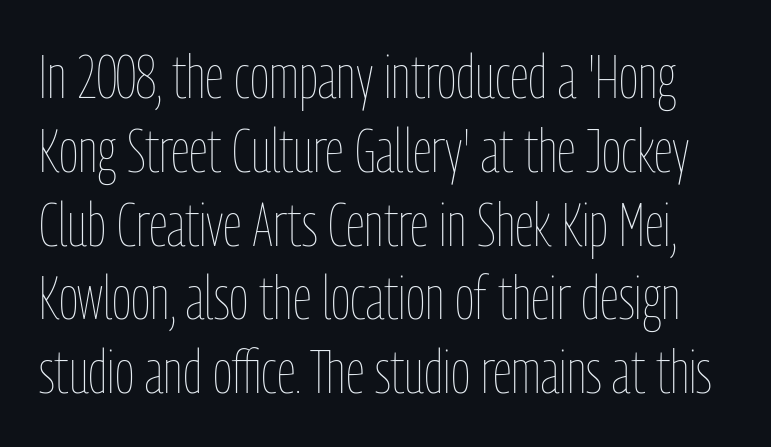
The image shows 60 px thin, condensed type, upright; set line spacing 1.23x, normal letter spacing, not underlined; low stroke contrast and a medium x-height.
